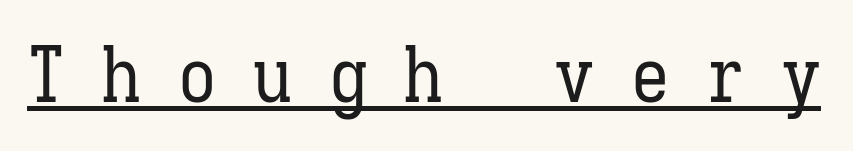
The image shows 77 px regular-weight, condensed type, upright, monospaced; set unusually wide letter spacing (+0.48 em), underlined; low stroke contrast and a medium x-height.
